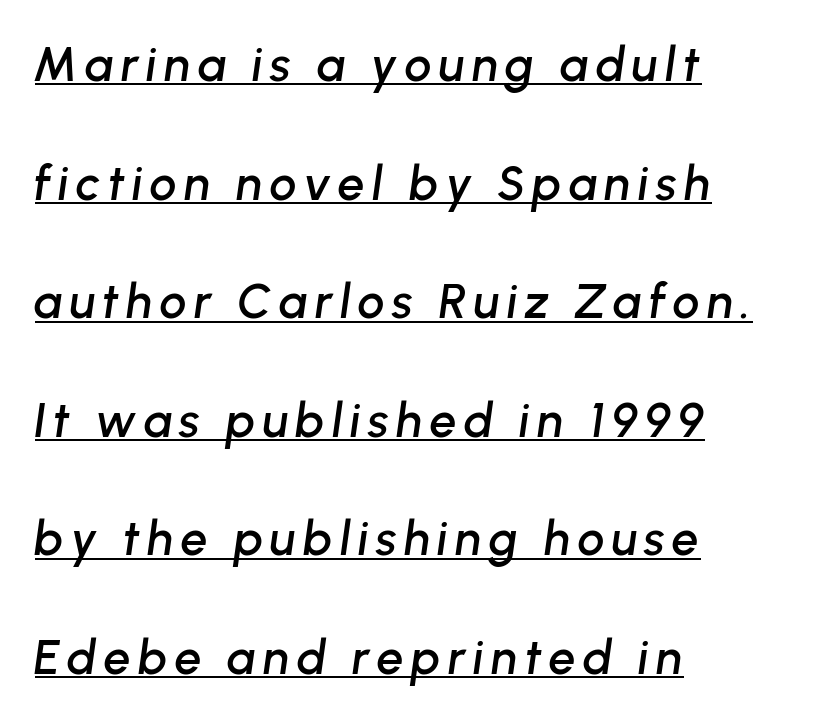
One glance says open: line gaps are wider than usual. It's the slanting kind of type. Underline: present. The passage shown is typed in a proportional face where columns would drift. Layout note: lines flush left.
